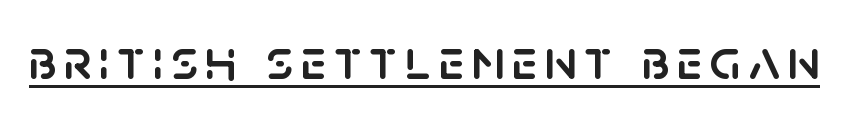
Q: Is the text italic (slanted)? A: No, it is upright.
Q: Is the typeface a serif or a sans-serif typeface? A: Sans-serif.
Q: Is the text underlined? A: Yes.
Q: Width (condensed, normal, or wide)? A: Normal.
Q: Stroke contrast? A: Low.
Q: x-height? A: Large.
Q: Monospaced? A: No.
